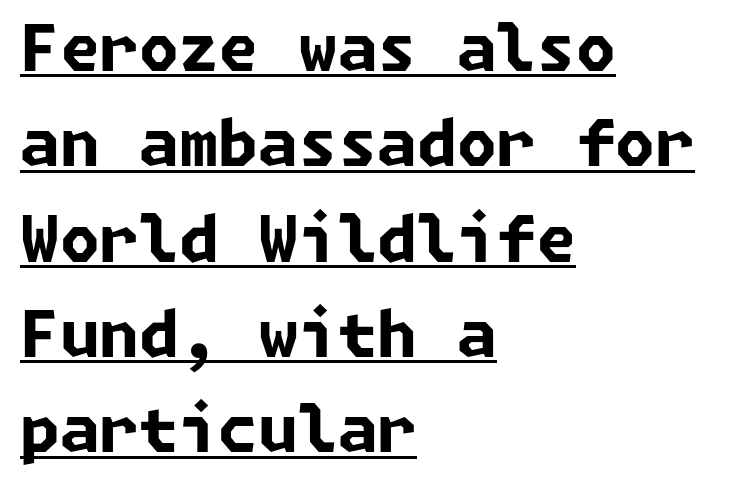
The image shows 64 px bold sans-serif type; set left-aligned, normal line spacing (1.49x), normal letter spacing, underlined; low stroke contrast and a medium x-height.
